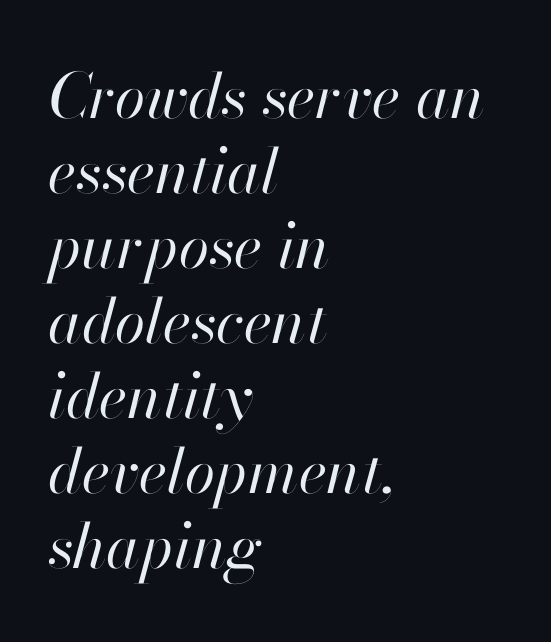
{"italic": "yes", "lean": "right", "slant_degrees": 13, "bold": "no", "weight": "regular", "width": "normal", "stroke_contrast": "high", "x_height": "small", "monospaced": "no", "underline": "no", "align": "left", "line_spacing_ratio": 1.21, "letter_spacing": "normal", "letter_spacing_em": 0.0, "glyph_px": 62}
